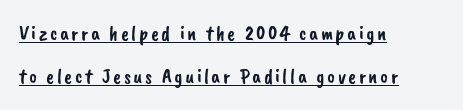
Q: Is the text underlined? A: Yes.
Q: How is the paragraph aligned? A: Left-aligned.
Q: Is the spacing between lines tight, normal or loose? A: Loose.
